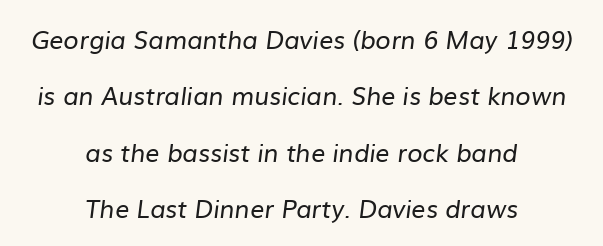
Q: Is the text bold? A: No.
Q: Is the text underlined? A: No.
Q: How is the paragraph aligned? A: Centered.
Q: Is the spacing between letters normal or unusually wide? A: Normal.
Q: Is the spacing between lines tight, normal or loose? A: Loose.
